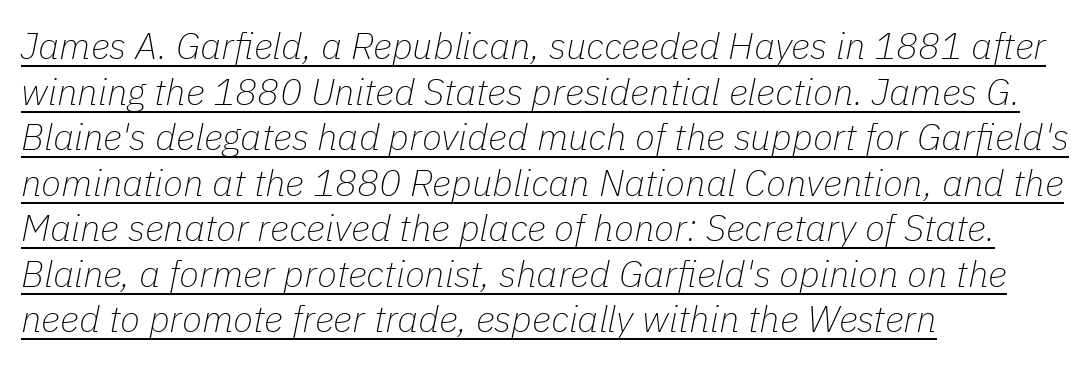
{"italic": "yes", "lean": "right", "slant_degrees": 11, "bold": "no", "weight": "thin", "width": "normal", "stroke_contrast": "low", "x_height": "medium", "monospaced": "no", "underline": "yes", "align": "left", "line_spacing_ratio": 1.23, "letter_spacing": "normal", "letter_spacing_em": 0.0, "glyph_px": 37}
